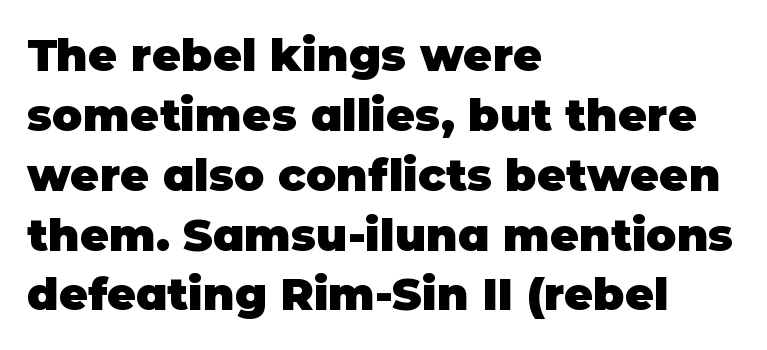
Q: Is the text bold? A: Yes.
Q: Is the text italic (slanted)? A: No, it is upright.
Q: Is the typeface a serif or a sans-serif typeface? A: Sans-serif.
Q: Is the text underlined? A: No.
Q: How is the paragraph aligned? A: Left-aligned.
Q: Is the spacing between letters normal or unusually wide? A: Normal.
Q: Is the spacing between lines tight, normal or loose? A: Normal.
Q: Width (condensed, normal, or wide)? A: Normal.
Q: Stroke contrast? A: Low.
Q: x-height? A: Large.
Q: Monospaced? A: No.
